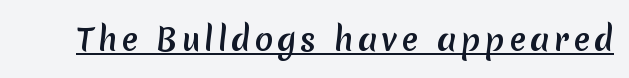
Q: Is the typeface a serif or a sans-serif typeface? A: Sans-serif.
Q: Is the text underlined? A: Yes.
Q: Width (condensed, normal, or wide)? A: Normal.
Q: Stroke contrast? A: Medium.
Q: x-height? A: Medium.
Q: Monospaced? A: No.
